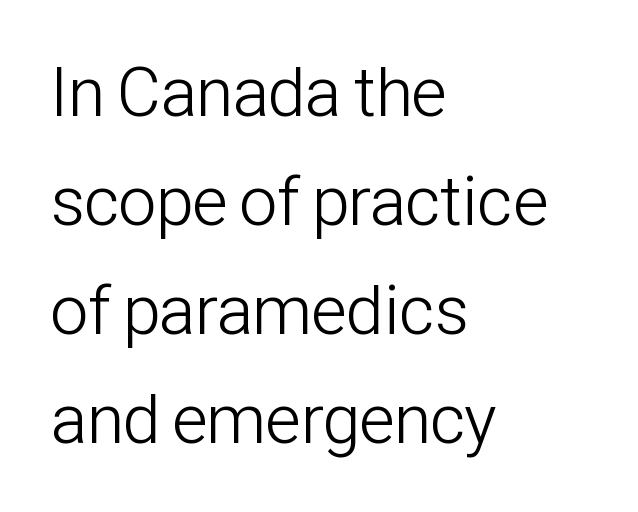
The image shows 69 px light, condensed sans-serif type, upright; set left-aligned, normal line spacing (1.58x), normal letter spacing, not underlined; low stroke contrast and a medium x-height.
